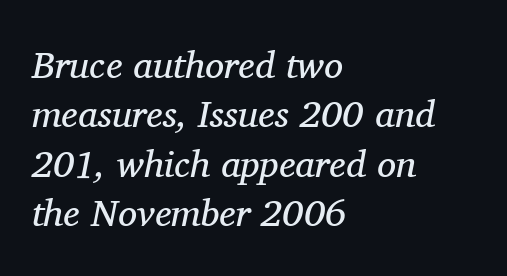
Q: Is the text bold? A: No.
Q: Is the text italic (slanted)? A: Yes, it leans right by about 11 degrees.
Q: Is the typeface a serif or a sans-serif typeface? A: Serif.
Q: Is the text underlined? A: No.
Q: How is the paragraph aligned? A: Left-aligned.
Q: Is the spacing between letters normal or unusually wide? A: Normal.
Q: Is the spacing between lines tight, normal or loose? A: Normal.
Q: Width (condensed, normal, or wide)? A: Normal.
Q: Stroke contrast? A: Medium.
Q: x-height? A: Medium.
Q: Monospaced? A: No.
